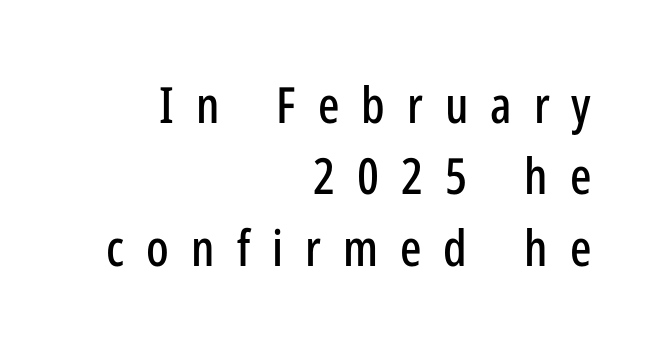
The image shows 50 px condensed sans-serif type, upright; set right-aligned, normal line spacing (1.43x), unusually wide letter spacing (+0.44 em), not underlined; low stroke contrast and a medium x-height.
